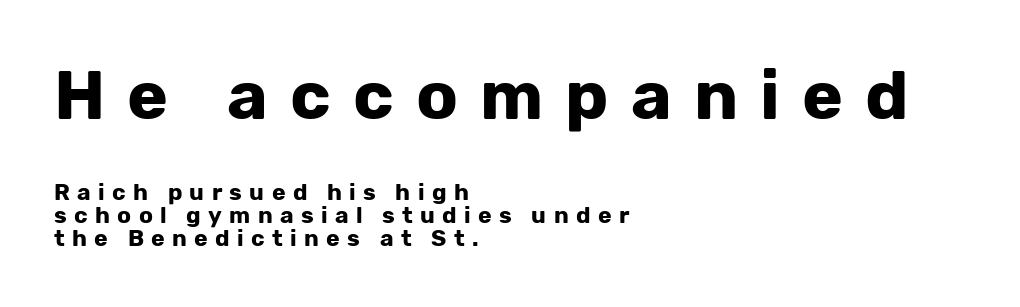
Q: Is the text bold? A: Yes.
Q: Is the text italic (slanted)? A: No, it is upright.
Q: Is the typeface a serif or a sans-serif typeface? A: Sans-serif.
Q: Is the text underlined? A: No.
Q: How is the paragraph aligned? A: Left-aligned.
Q: Is the spacing between letters normal or unusually wide? A: Unusually wide.
Q: Is the spacing between lines tight, normal or loose? A: Tight.
Q: Which block of text is set in a larger size, the first (top) or the second (bottom)? A: The first (top) one.
Q: Width (condensed, normal, or wide)? A: Normal.
Q: Stroke contrast? A: Low.
Q: x-height? A: Medium.
Q: Monospaced? A: No.
